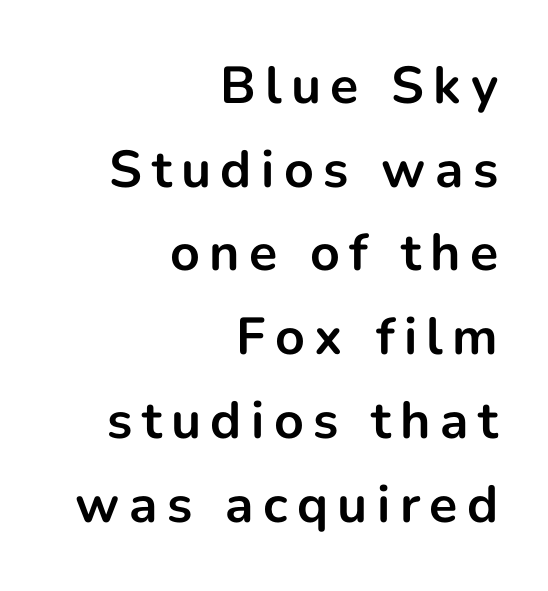
These lines sit exactly where default settings would place them. Grotesque or geometric, the face here clearly has no serifs. Posture: vertical. The baseline area is clear. As a designer I'd log this as weight 700, bold. Where is the straight margin? On the right.
